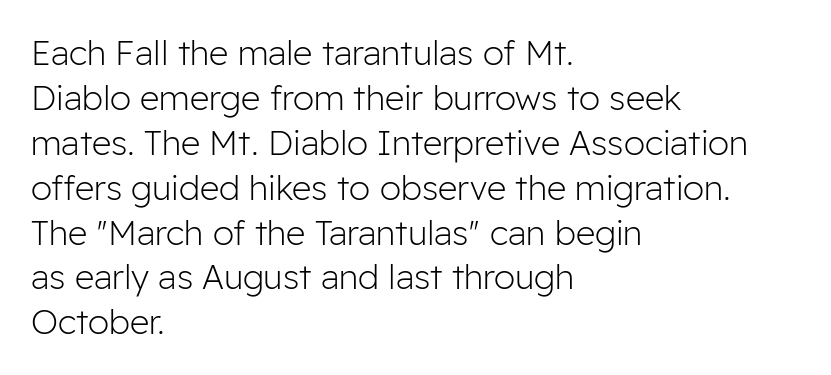
The image shows 34 px light sans-serif type, upright; set left-aligned, normal line spacing (1.32x), normal letter spacing, not underlined; low stroke contrast and a medium x-height.
